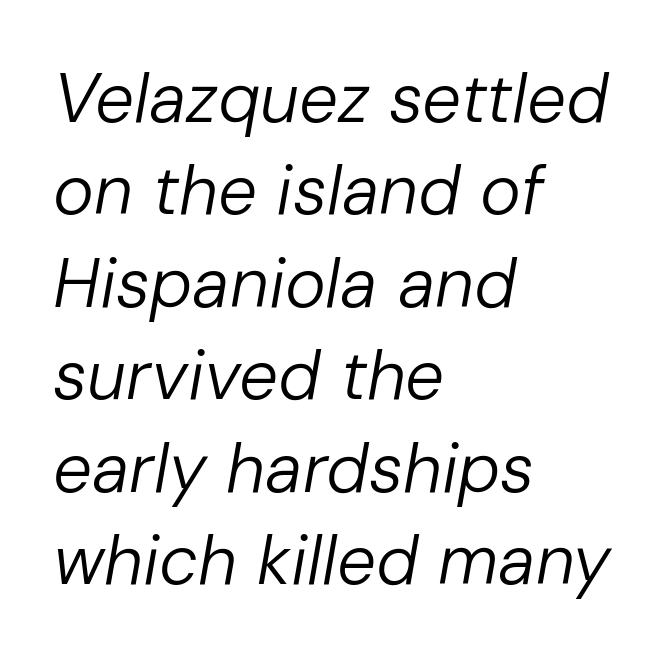
{"italic": "yes", "lean": "right", "slant_degrees": 10, "bold": "no", "weight": "regular", "width": "normal", "stroke_contrast": "low", "x_height": "medium", "monospaced": "no", "underline": "no", "align": "left", "line_spacing": "normal", "line_spacing_ratio": 1.34, "letter_spacing": "normal", "letter_spacing_em": 0.0, "glyph_px": 69}
